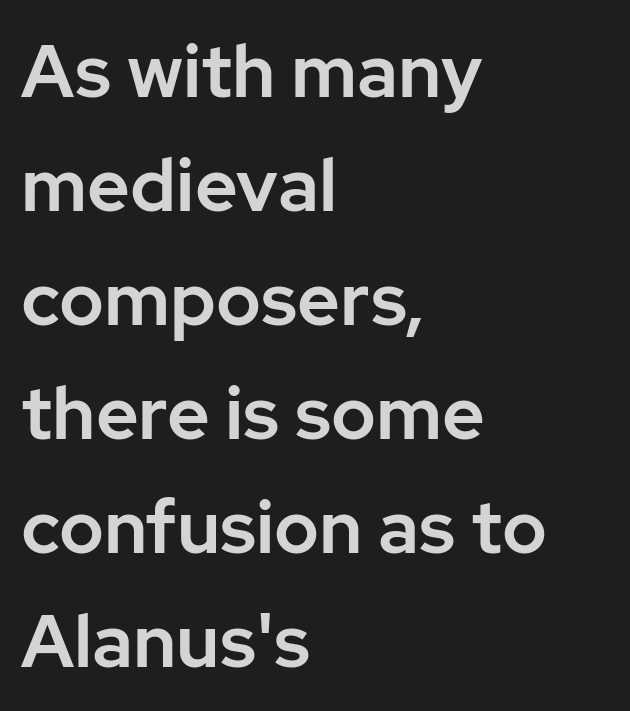
The image shows 74 px sans-serif type, upright; set left-aligned, normal line spacing (1.54x), normal letter spacing, not underlined; low stroke contrast and a medium x-height.
